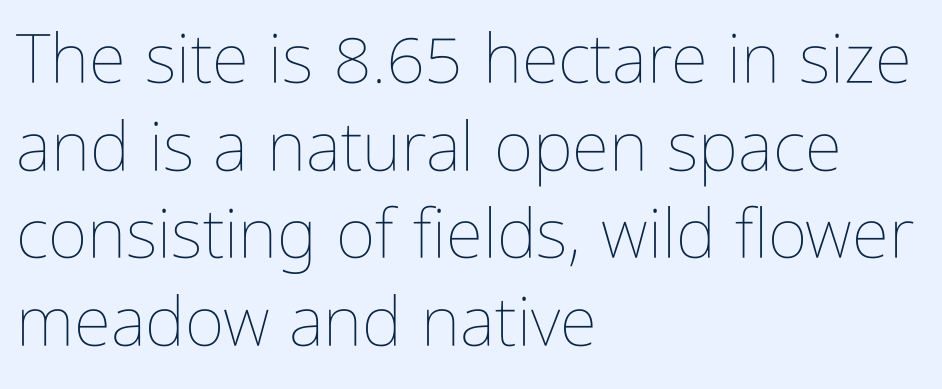
Observe the ordinary spacing: letters are neighbours, not strangers. A typesetter would mark this as roman, not italic. Do the characters align in a grid? No, the font is proportional. Think standard paragraph weight, or any step lighter than that.
